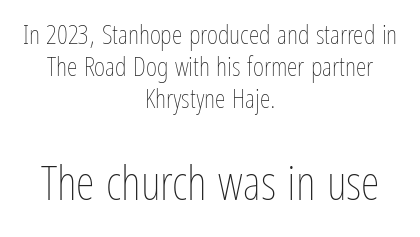
The image shows 48 px thin, condensed type, upright; set centered, line spacing 1.18x, normal letter spacing, not underlined; the second (bottom) block is 1.78x larger; low stroke contrast and a medium x-height.
